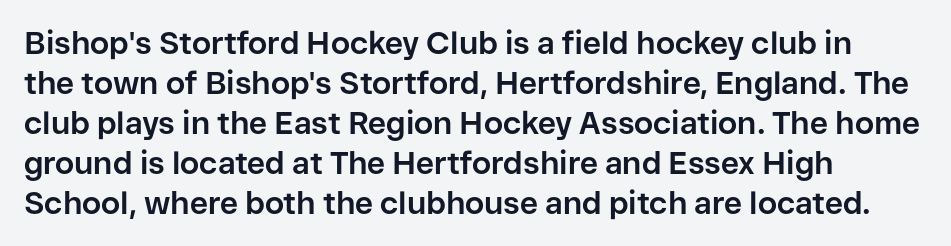
On the weight axis this lands at bold, roughly 700. What's the leading like? Ordinary, nothing unusual. Nope, no serifs anywhere on these letters. Casual observation: everything's shoved over to the left. Note the varied advance widths — an 'i' is clearly narrower than an 'm'. Clear beneath every line of the passage.
